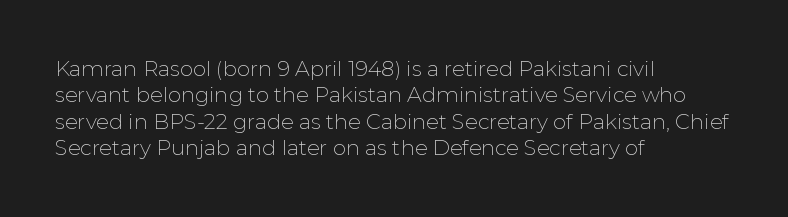
The rendering uses a moderate line-height, typical for paragraphs. Only glyphs here, with clear space below each row. The passage is arranged the way most books set body copy — flush left. Spacing between characters is what you'd get straight out of the box.
